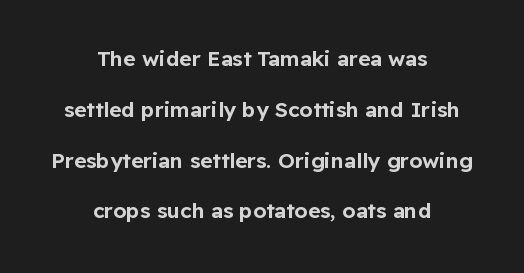
The image shows 21 px text type, upright; set centered, loose line spacing (2.42x), normal letter spacing, not underlined.
